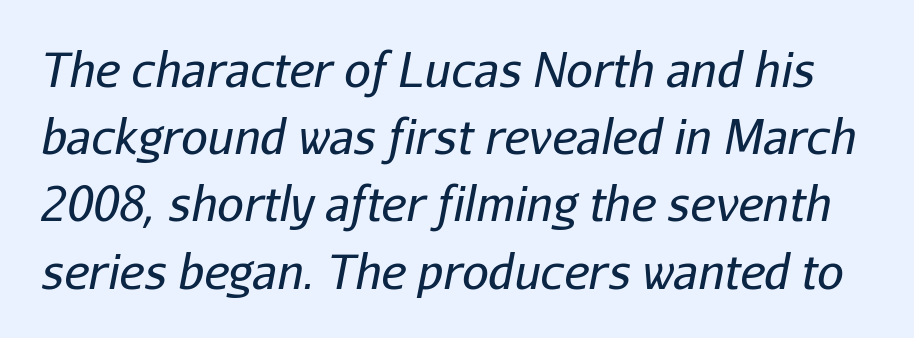
Q: Is the text bold? A: No.
Q: Is the text italic (slanted)? A: Yes, it leans right by about 11 degrees.
Q: Is the text underlined? A: No.
Q: Is the spacing between letters normal or unusually wide? A: Normal.
Q: Is the spacing between lines tight, normal or loose? A: Normal.
Q: Width (condensed, normal, or wide)? A: Normal.
Q: Stroke contrast? A: Low.
Q: x-height? A: Medium.
Q: Monospaced? A: No.
